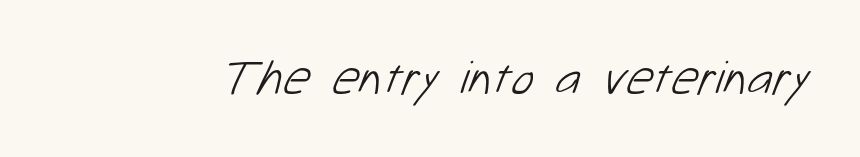
The image shows 48 px light sans-serif type; set normal letter spacing, not underlined; low stroke contrast and a medium x-height.
